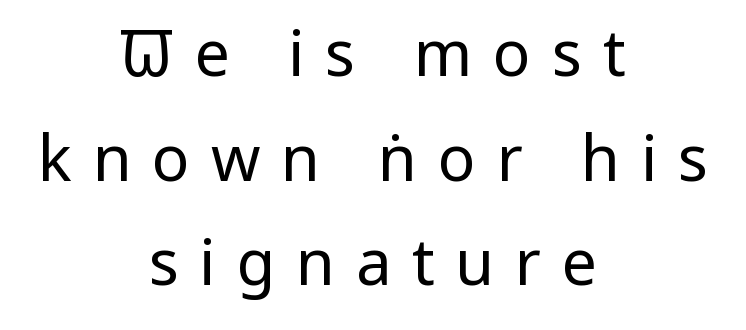
{"serif": "no", "italic": "no", "bold": "no", "weight": "regular", "width": "condensed", "stroke_contrast": "low", "x_height": "large", "monospaced": "no", "underline": "no", "align": "center", "line_spacing": "normal", "line_spacing_ratio": 1.66, "letter_spacing": "wide", "letter_spacing_em": 0.33, "glyph_px": 63}
